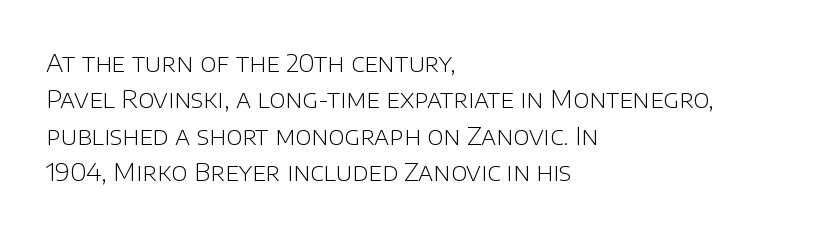
{"italic": "no", "bold": "no", "underline": "no", "align": "left", "line_spacing": "normal", "line_spacing_ratio": 1.46, "letter_spacing": "normal", "letter_spacing_em": 0.0, "glyph_px": 25}
